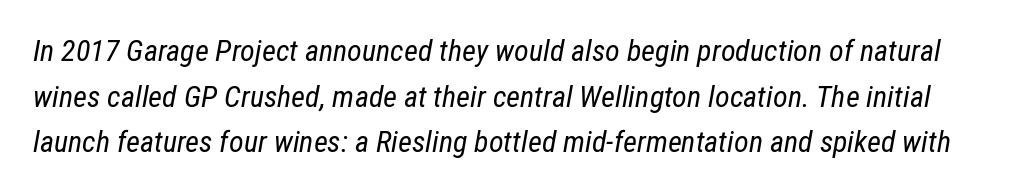
{"italic": "yes", "lean": "right", "slant_degrees": 12, "bold": "no", "weight": "regular", "width": "condensed", "stroke_contrast": "low", "x_height": "medium", "monospaced": "no", "underline": "no", "line_spacing": "normal", "line_spacing_ratio": 1.52, "letter_spacing": "normal", "letter_spacing_em": 0.0, "glyph_px": 30}
